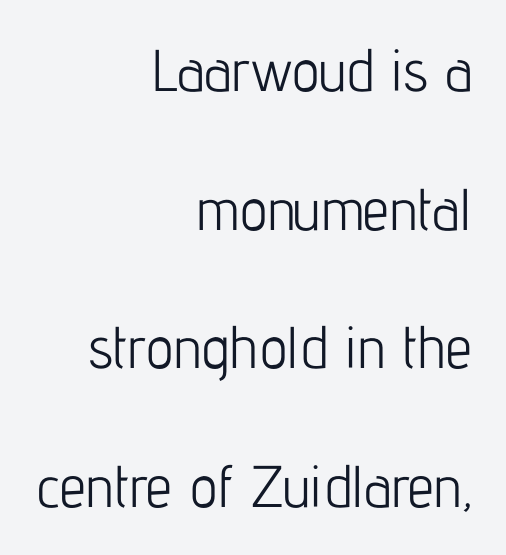
The string is rendered with underlining switched off. In terms of posture, this sample is upright. The type family on display is of the sans-serif kind. Bold? No — there's no thickening of the strokes. These lines stack with their right ends in a neat column.
